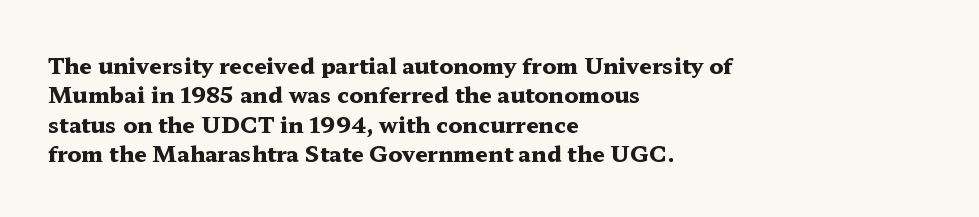
Every character sits straight up, as roman type does. Visually the block forms a straight wall on the left and a jagged coastline on the right. I'd describe the lettering as bold — thick and assertive. Unmarked baselines from the first word to the last.
